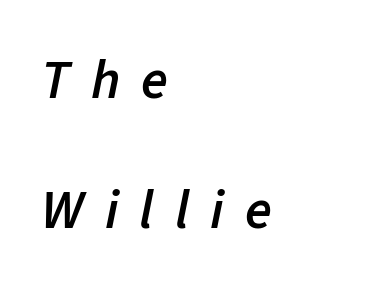
Q: Is the text bold? A: Semi-bold.
Q: Is the text italic (slanted)? A: Yes, it leans right by about 11 degrees.
Q: Is the text underlined? A: No.
Q: How is the paragraph aligned? A: Left-aligned.
Q: Is the spacing between letters normal or unusually wide? A: Unusually wide.
Q: Is the spacing between lines tight, normal or loose? A: Loose.
Q: Width (condensed, normal, or wide)? A: Normal.
Q: Stroke contrast? A: Low.
Q: x-height? A: Medium.
Q: Monospaced? A: No.
